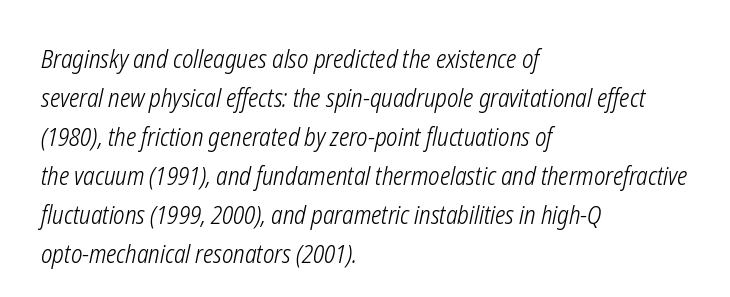
The image shows 25 px text type, italic (leaning right); set left-aligned, normal line spacing (1.56x), normal letter spacing, not underlined.
